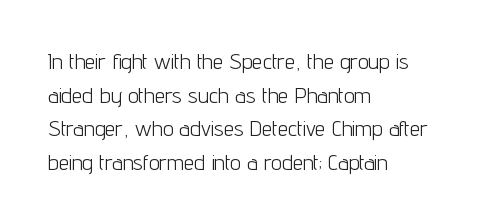
The font's upright variant was chosen for this text. Does the leading feel generous? No, just average. Letters rest on an invisible, unmarked baseline. Heft: none added — not bold. Typeset ragged right — the left edge is the straight one.
